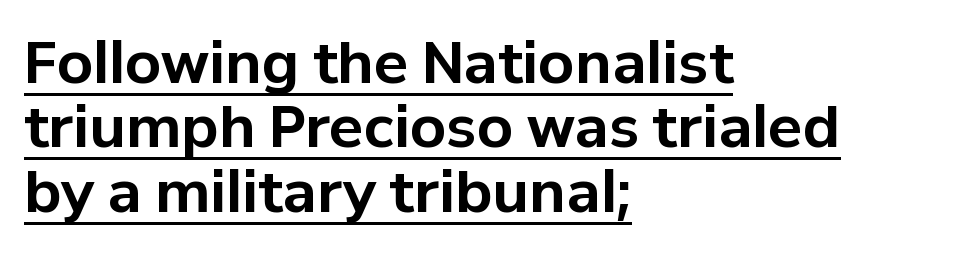
The image shows 57 px bold sans-serif type, upright; set left-aligned, tight line spacing (1.13x), normal letter spacing, underlined; low stroke contrast and a medium x-height.
